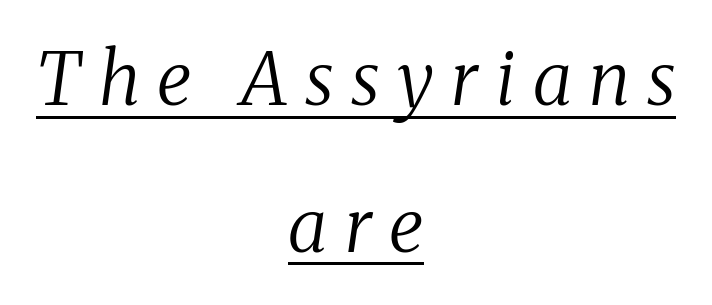
Q: Is the text bold? A: No.
Q: Is the text italic (slanted)? A: Yes, it leans right by about 8 degrees.
Q: Is the typeface a serif or a sans-serif typeface? A: Serif.
Q: Is the text underlined? A: Yes.
Q: How is the paragraph aligned? A: Centered.
Q: Is the spacing between letters normal or unusually wide? A: Unusually wide.
Q: Is the spacing between lines tight, normal or loose? A: Loose.
Q: Width (condensed, normal, or wide)? A: Normal.
Q: Stroke contrast? A: Medium.
Q: x-height? A: Medium.
Q: Monospaced? A: No.
